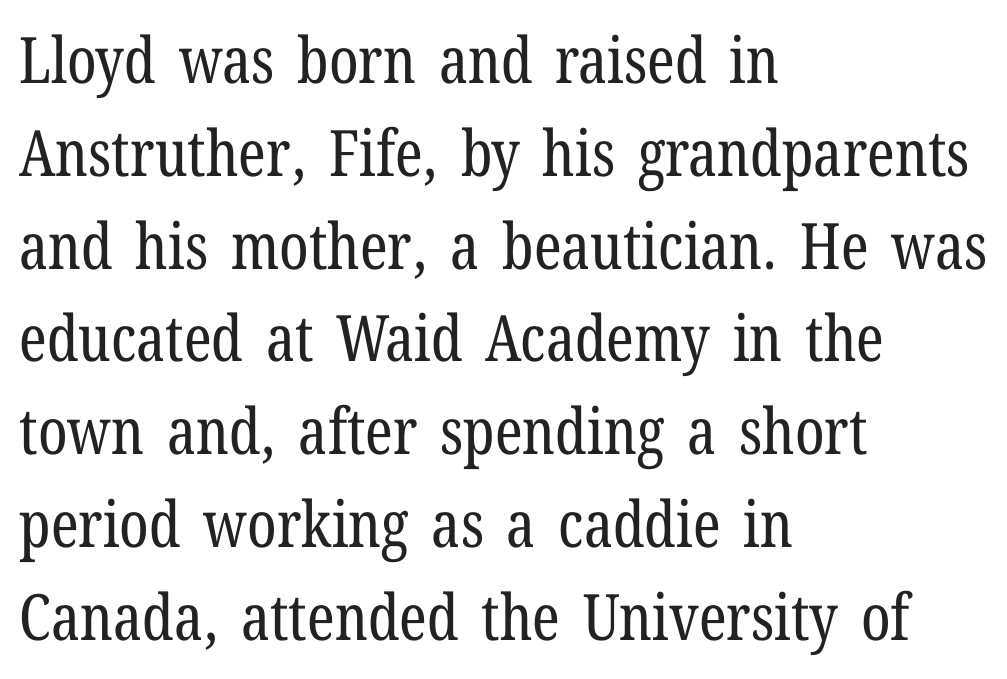
Q: Is the text bold? A: No.
Q: Is the text italic (slanted)? A: No, it is upright.
Q: Is the typeface a serif or a sans-serif typeface? A: Serif.
Q: Is the text underlined? A: No.
Q: How is the paragraph aligned? A: Left-aligned.
Q: Is the spacing between letters normal or unusually wide? A: Normal.
Q: Is the spacing between lines tight, normal or loose? A: Normal.
Q: Width (condensed, normal, or wide)? A: Condensed.
Q: Stroke contrast? A: Low.
Q: x-height? A: Medium.
Q: Monospaced? A: No.
